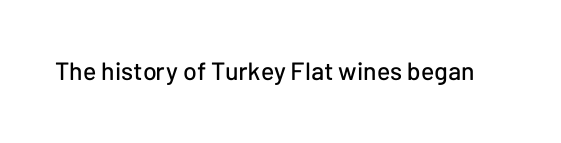
The image shows 25 px text type, upright; set normal letter spacing, not underlined.
